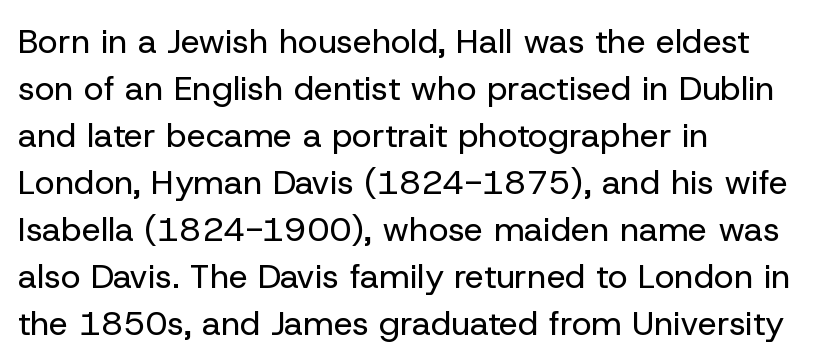
{"serif": "no", "italic": "no", "bold": "no", "weight": "regular", "width": "normal", "stroke_contrast": "low", "x_height": "medium", "monospaced": "no", "underline": "no", "align": "left", "line_spacing": "normal", "line_spacing_ratio": 1.38, "letter_spacing": "normal", "letter_spacing_em": 0.0, "glyph_px": 34}
